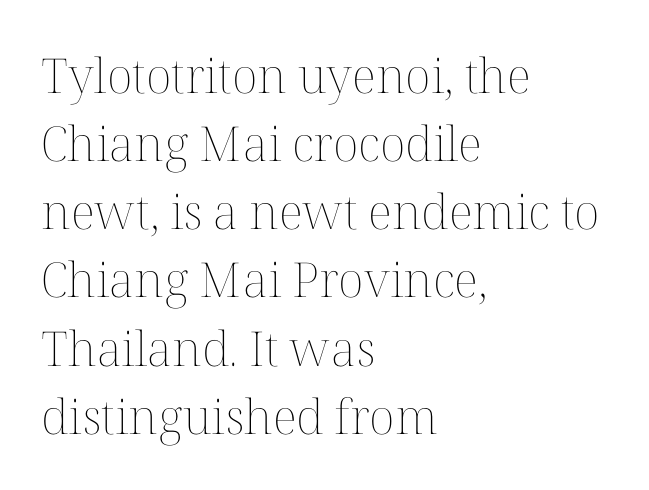
The rendering anchors every line to the left-hand side. Is the type heavy? It reads as light-to-regular instead. These lines are rendered in a variable-pitch font. The gap between lines stays unmarked.
